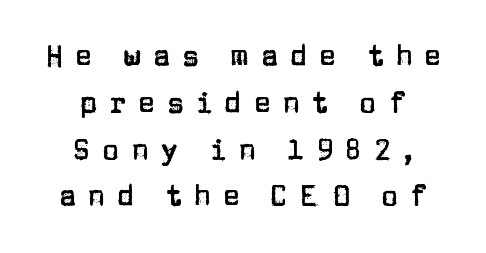
The image shows 28 px sans-serif type, upright; set centered, normal line spacing (1.67x), unusually wide letter spacing (+0.43 em), not underlined; low stroke contrast and a large x-height.
